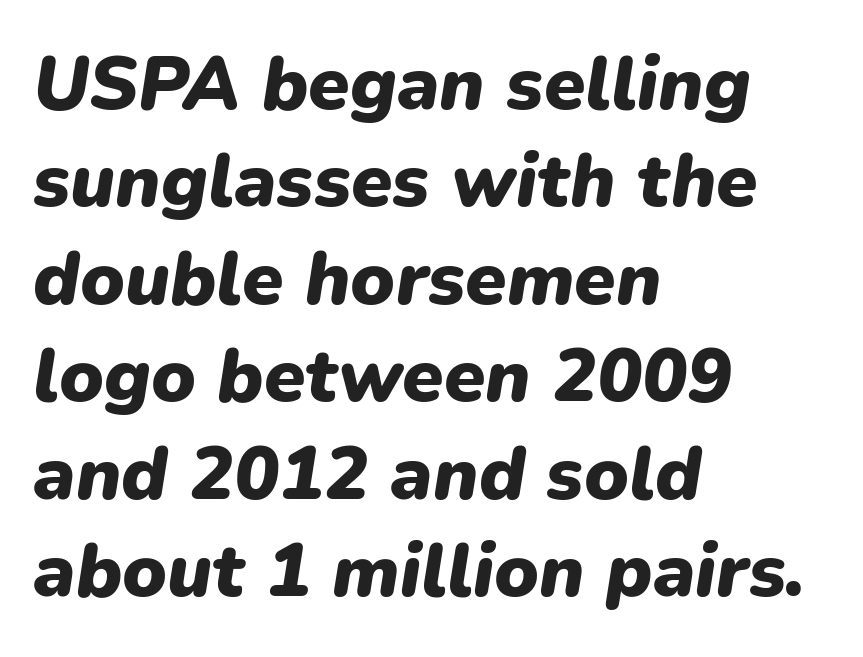
Line beginnings align vertically; line endings do not. Letters rest on an invisible, unmarked baseline. How heavy is the stroke? Heavy — this is a bold. Quick note: italic. These lines sit exactly where default settings would place them. Spacing verdict: proportional, widths tailored to each character.
